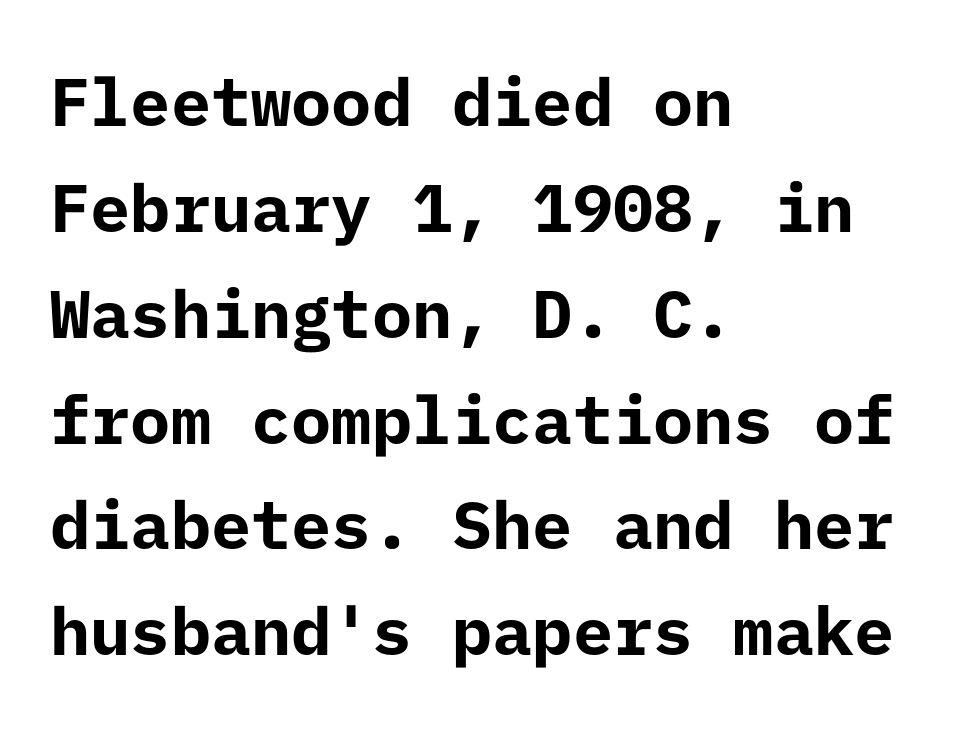
Q: Is the text bold? A: Yes.
Q: Is the text italic (slanted)? A: No, it is upright.
Q: Is the typeface a serif or a sans-serif typeface? A: Sans-serif.
Q: Is the text underlined? A: No.
Q: How is the paragraph aligned? A: Left-aligned.
Q: Is the spacing between letters normal or unusually wide? A: Normal.
Q: Is the spacing between lines tight, normal or loose? A: Normal.
Q: Width (condensed, normal, or wide)? A: Normal.
Q: Stroke contrast? A: Low.
Q: x-height? A: Medium.
